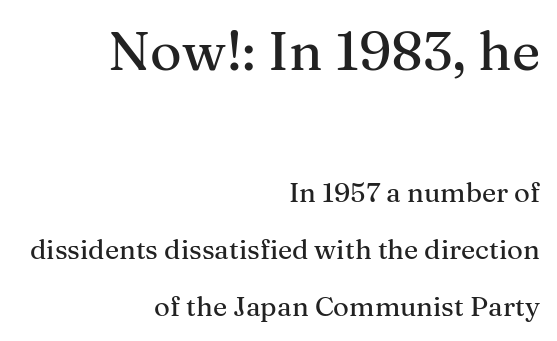
Q: Is the text italic (slanted)? A: No, it is upright.
Q: Is the typeface a serif or a sans-serif typeface? A: Serif.
Q: Is the text underlined? A: No.
Q: How is the paragraph aligned? A: Right-aligned.
Q: Is the spacing between letters normal or unusually wide? A: Normal.
Q: Is the spacing between lines tight, normal or loose? A: Loose.
Q: Which block of text is set in a larger size, the first (top) or the second (bottom)? A: The first (top) one.
Q: Width (condensed, normal, or wide)? A: Normal.
Q: Stroke contrast? A: Medium.
Q: x-height? A: Medium.
Q: Monospaced? A: No.
